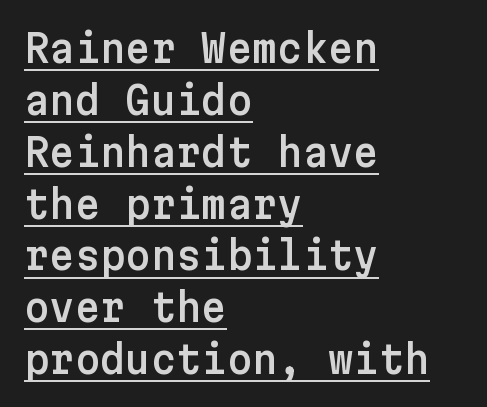
The image shows 39 px sans-serif type, upright; set left-aligned, normal line spacing (1.33x), normal letter spacing, underlined; low stroke contrast and a medium x-height.
